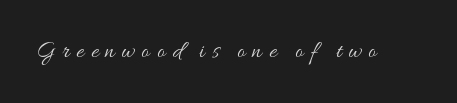
{"bold": "no", "underline": "no", "letter_spacing": "wide", "letter_spacing_em": 0.28, "glyph_px": 24}
